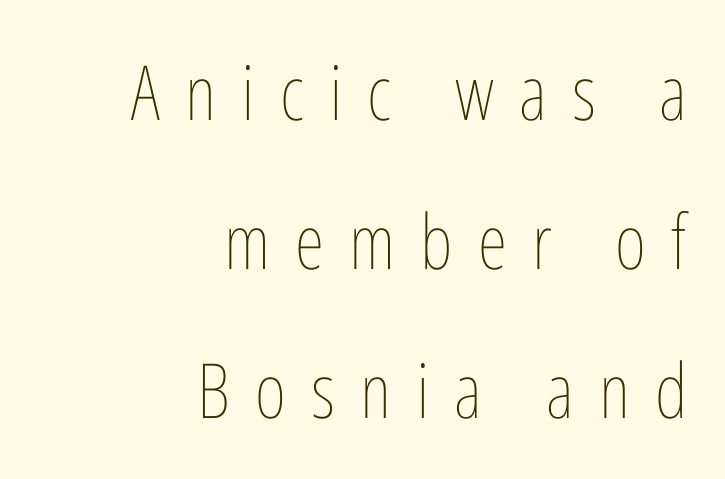
Q: Is the text bold? A: No.
Q: Is the text italic (slanted)? A: No, it is upright.
Q: Is the text underlined? A: No.
Q: How is the paragraph aligned? A: Right-aligned.
Q: Is the spacing between letters normal or unusually wide? A: Unusually wide.
Q: Is the spacing between lines tight, normal or loose? A: Loose.
Q: Width (condensed, normal, or wide)? A: Condensed.
Q: Stroke contrast? A: Low.
Q: x-height? A: Medium.
Q: Monospaced? A: No.
